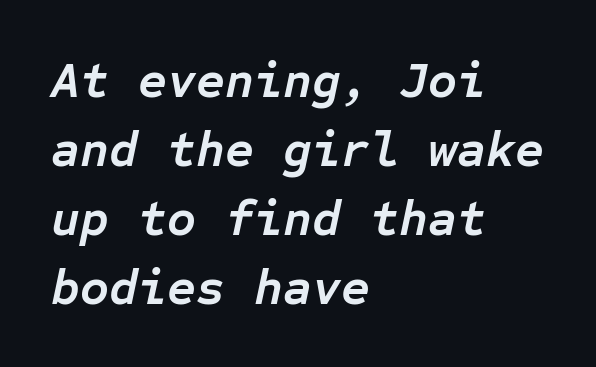
{"italic": "yes", "lean": "right", "slant_degrees": 12, "bold": "yes", "weight": "semibold", "width": "normal", "stroke_contrast": "low", "x_height": "medium", "monospaced": "yes", "underline": "no", "align": "left", "line_spacing": "normal", "line_spacing_ratio": 1.38, "letter_spacing": "normal", "letter_spacing_em": 0.0, "glyph_px": 50}
